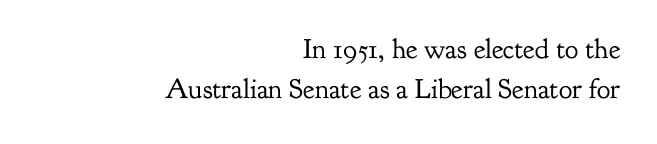
The specimen omits any rule beneath the text block's lines. Every character sits straight up, as roman type does. One glance says typical: line gaps are just what's usual. Stems here are at most as thick as an everyday book face. Line ends are locked; line starts wander. Think of a printed novel: that variable character pitch is what you see here.
